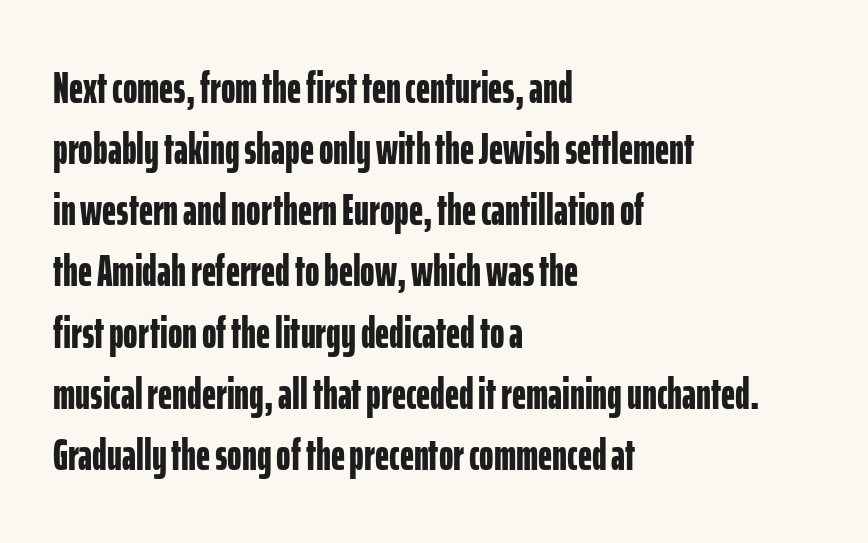
{"serif": "no", "italic": "no", "bold": "yes", "weight": "bold", "width": "condensed", "stroke_contrast": "low", "x_height": "medium", "monospaced": "no", "underline": "no", "align": "left", "line_spacing": "normal", "line_spacing_ratio": 1.39, "letter_spacing": "normal", "letter_spacing_em": 0.0, "glyph_px": 44}
